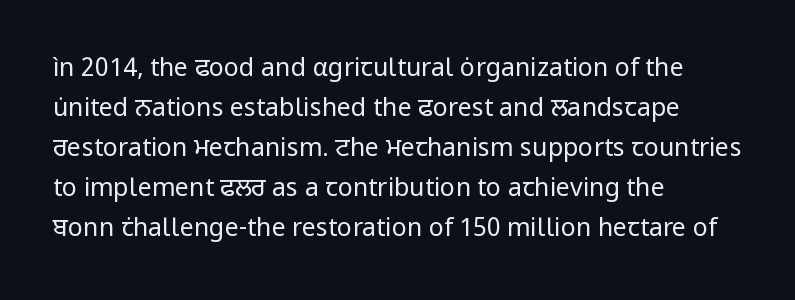
The image shows 25 px text type, upright; set left-aligned, normal line spacing (1.6x), normal letter spacing, not underlined.
